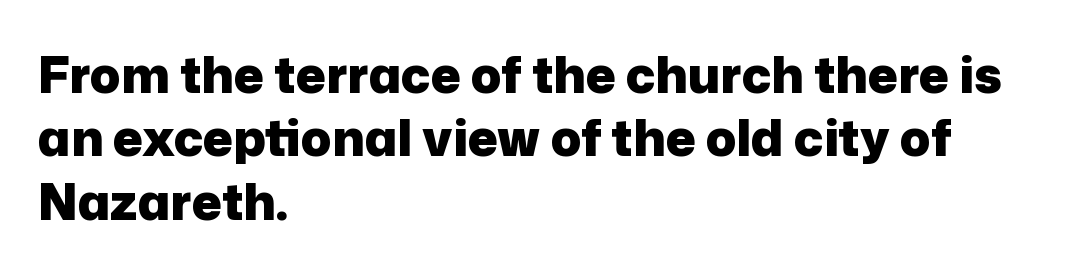
{"serif": "no", "italic": "no", "bold": "yes", "weight": "heavy", "width": "normal", "stroke_contrast": "low", "x_height": "medium", "monospaced": "no", "underline": "no", "align": "left", "line_spacing": "normal", "line_spacing_ratio": 1.27, "letter_spacing": "normal", "letter_spacing_em": 0.0, "glyph_px": 50}
